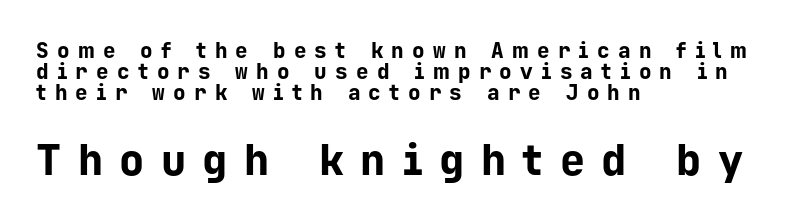
Think of a typewriter: that constant character pitch is what you see here. Examine the stroke ends and you'll find no serifs. Look at the tracking — it's clearly loosened, letters drifting apart. Heavy-handed strokes throughout: this text is bold. Check under the words: just untouched page. If you measured baseline to baseline, you'd find a short distance.
